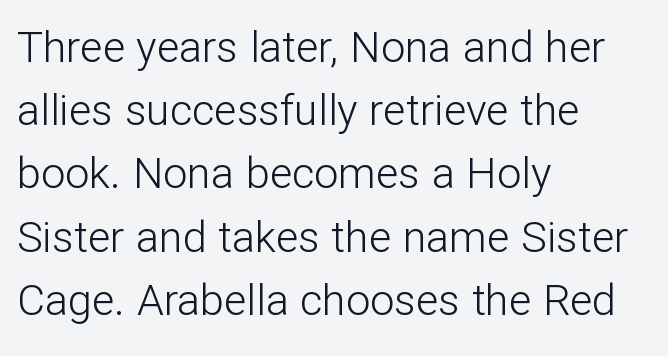
Q: Is the text bold? A: No.
Q: Is the text italic (slanted)? A: No, it is upright.
Q: Is the typeface a serif or a sans-serif typeface? A: Sans-serif.
Q: Is the text underlined? A: No.
Q: How is the paragraph aligned? A: Left-aligned.
Q: Is the spacing between letters normal or unusually wide? A: Normal.
Q: Is the spacing between lines tight, normal or loose? A: Normal.
Q: Width (condensed, normal, or wide)? A: Normal.
Q: Stroke contrast? A: Low.
Q: x-height? A: Medium.
Q: Monospaced? A: No.
